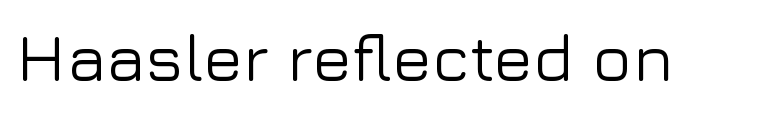
The face used here is rendered with its standard letterfit. Varying glyph widths throughout — classic text-font behaviour. Glance below the letters and you will spot only blank space. Vertical strokes here are truly vertical. A typesetter would label this face a sans.
